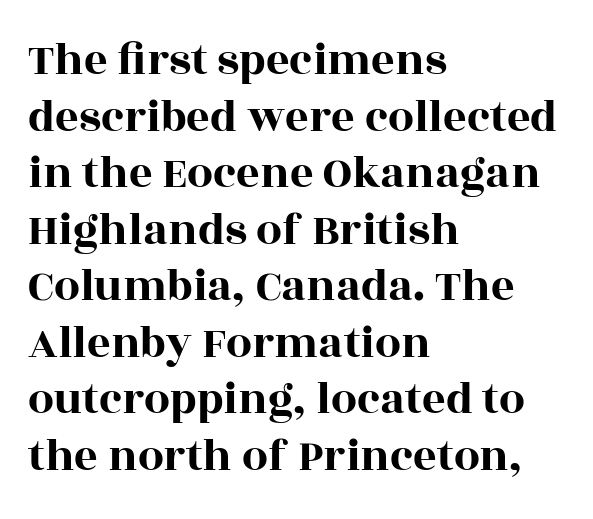
You can tell from the footed stems that serif type was used. Every stem runs plumb, perpendicular to the baseline. What stands out about the letter spacing? Nothing — it is the standard amount. This sample has the flowing, uneven cadence of proportional lettering.
